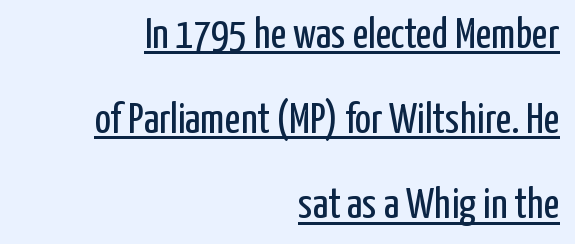
Short and long lines alike share a common ending point at right. Inter-character spacing is left at the font's built-in metrics. Do the characters align in a grid? No, the font is proportional. Nothing heavy about these letters — not bold at all. Summary of vertical rhythm: relaxed, with wide interline spacing. Observe the absence of serifs on each vertical stroke in this sample.
